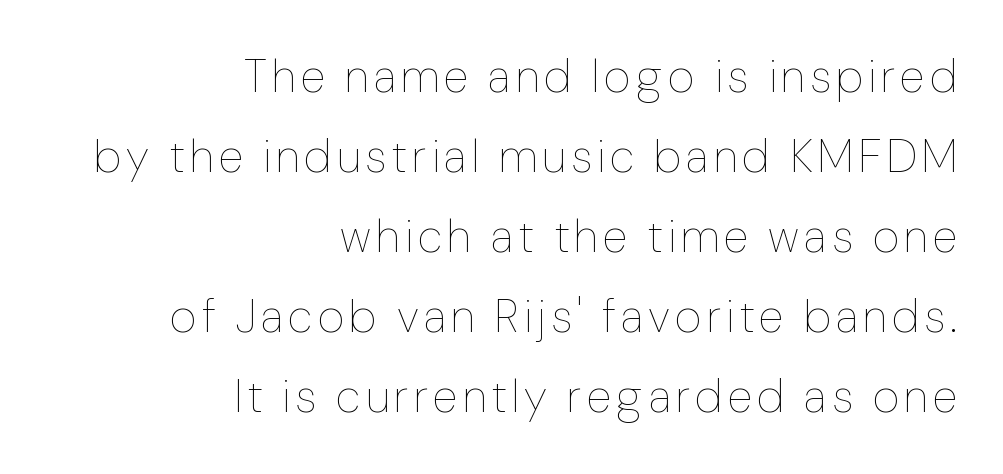
{"italic": "no", "bold": "no", "weight": "thin", "width": "normal", "stroke_contrast": "low", "x_height": "medium", "monospaced": "no", "underline": "no", "align": "right", "line_spacing_ratio": 1.74, "glyph_px": 46}
